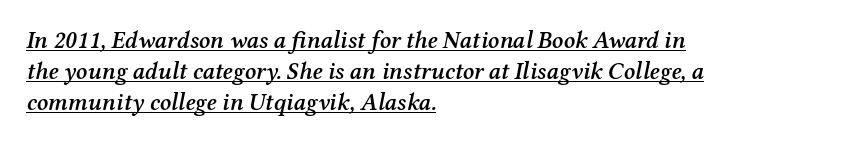
Q: Is the text bold? A: Semi-bold.
Q: Is the text italic (slanted)? A: Yes, it leans right by about 12 degrees.
Q: Is the text underlined? A: Yes.
Q: How is the paragraph aligned? A: Left-aligned.
Q: Is the spacing between letters normal or unusually wide? A: Normal.
Q: Is the spacing between lines tight, normal or loose? A: Normal.
